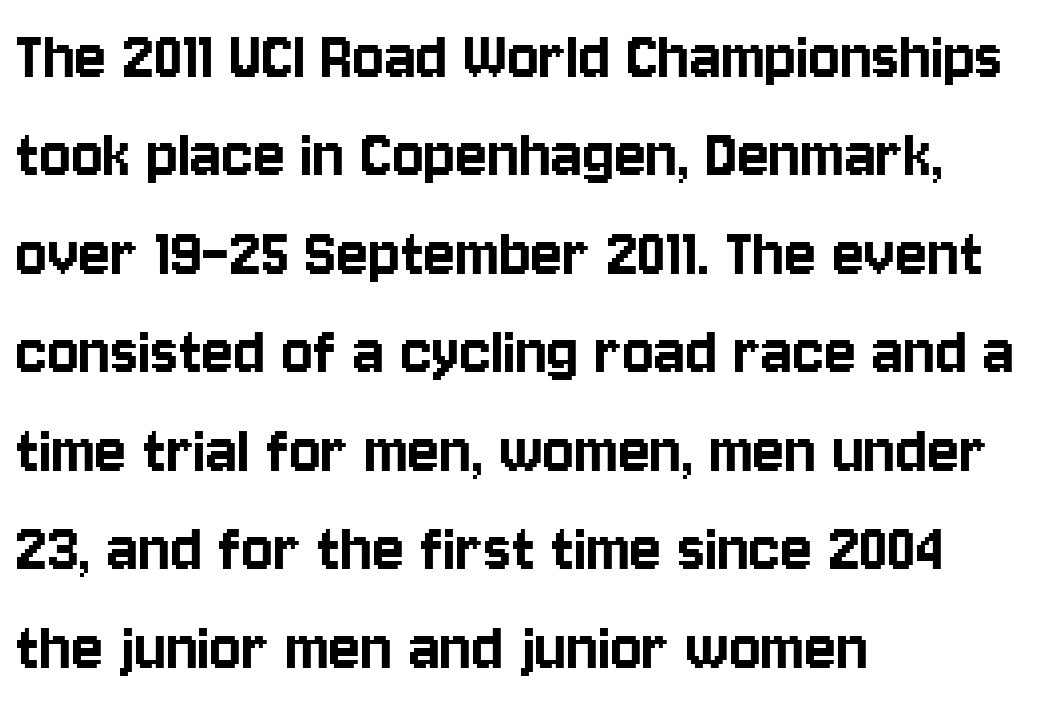
Does the copy run flush right? No — it runs flush left. Underlining? Definitely not there. Look at the tracking — it's just the regular setting, nothing added. Posture: vertical. Evenly set lines give the paragraph a standard silhouette.
